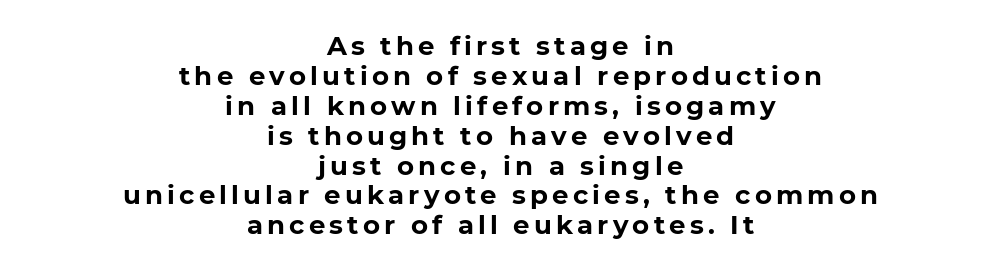
The image shows 26 px bold type, upright; set centered, tight line spacing (1.15x), not underlined.
